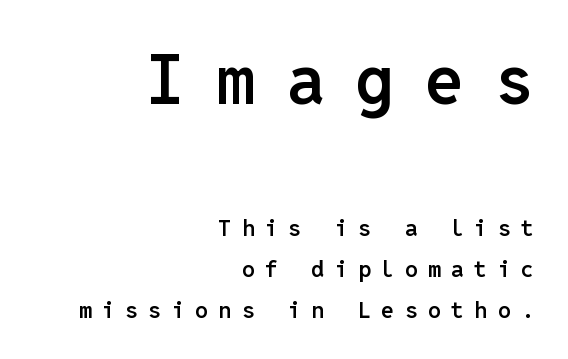
The image shows 69 px semibold sans-serif type, upright, monospaced; set right-aligned, line spacing 1.78x, unusually wide letter spacing (+0.45 em), not underlined; the first (top) block is 3.0x larger; low stroke contrast and a medium x-height.
